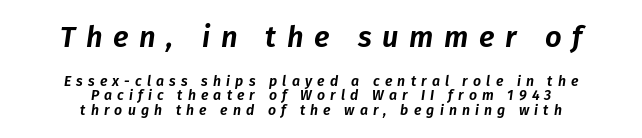
The image shows 29 px text type, italic (leaning right); set centered, tight line spacing (1.03x), unusually wide letter spacing (+0.37 em), not underlined; the first (top) block is 2.07x larger; low stroke contrast and a medium x-height.
